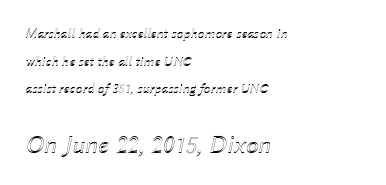
The strip under each line holds only bare page. Observe the lean: these are italic letterforms. Short note: letters normally spaced. Casual observation: everything's shoved over to the left. The more generous point size was reserved for the lower chunk. What's the leading like? Stretched, with rows far apart.
